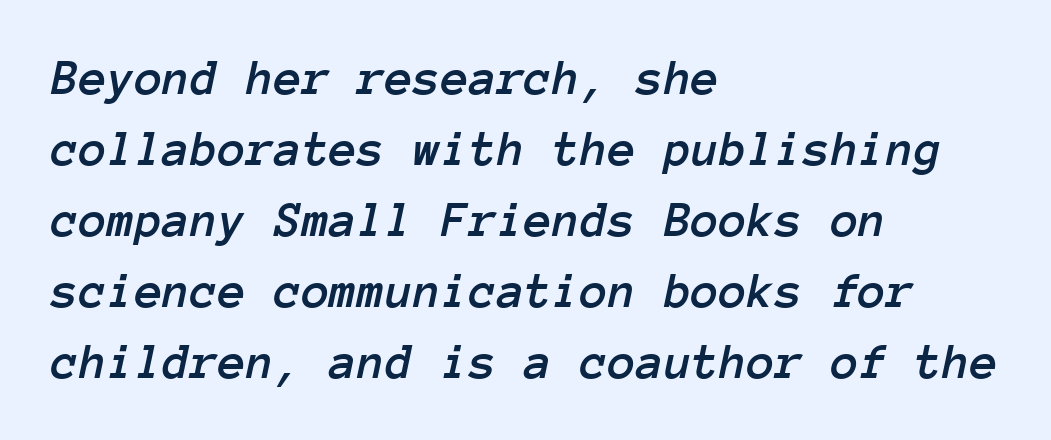
Q: Is the text italic (slanted)? A: Yes, it leans right by about 12 degrees.
Q: Is the text underlined? A: No.
Q: How is the paragraph aligned? A: Left-aligned.
Q: Is the spacing between letters normal or unusually wide? A: Normal.
Q: Is the spacing between lines tight, normal or loose? A: Normal.
Q: Width (condensed, normal, or wide)? A: Normal.
Q: Stroke contrast? A: Low.
Q: x-height? A: Medium.
Q: Monospaced? A: Yes.
